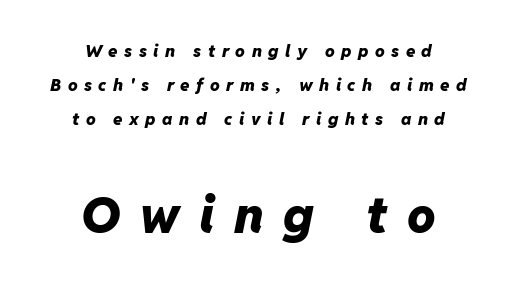
{"italic": "yes", "lean": "right", "slant_degrees": 11, "bold": "yes", "weight": "heavy", "width": "normal", "stroke_contrast": "low", "x_height": "medium", "monospaced": "no", "underline": "no", "align": "center", "line_spacing": "loose", "line_spacing_ratio": 2.01, "letter_spacing": "wide", "letter_spacing_em": 0.38, "larger_block": "second", "size_ratio": 2.94, "glyph_px": 50}
